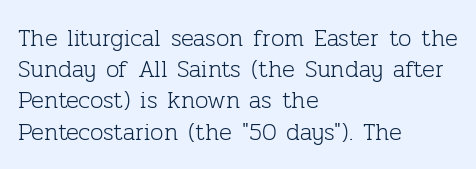
Q: Is the text bold? A: No.
Q: Is the text italic (slanted)? A: No, it is upright.
Q: Is the text underlined? A: No.
Q: How is the paragraph aligned? A: Left-aligned.
Q: Is the spacing between letters normal or unusually wide? A: Normal.
Q: Is the spacing between lines tight, normal or loose? A: Normal.
